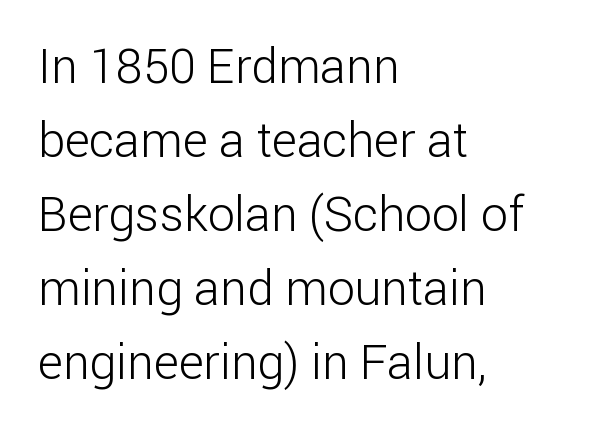
The image shows 48 px light sans-serif type, upright; set left-aligned, normal line spacing (1.54x), normal letter spacing, not underlined; low stroke contrast and a medium x-height.
